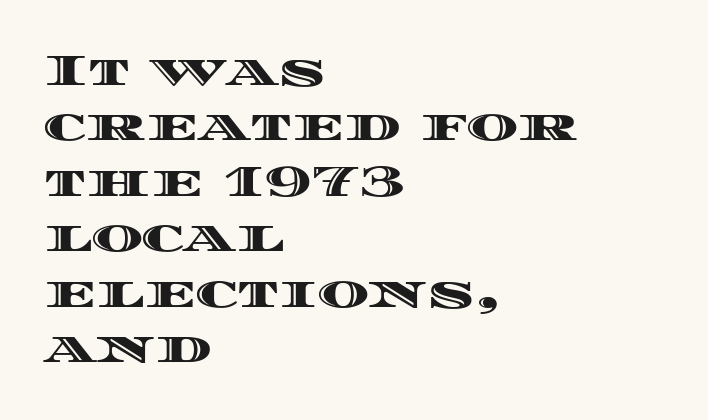
Q: Is the text italic (slanted)? A: No, it is upright.
Q: Is the text underlined? A: No.
Q: How is the paragraph aligned? A: Left-aligned.
Q: Is the spacing between letters normal or unusually wide? A: Normal.
Q: Is the spacing between lines tight, normal or loose? A: Normal.
Q: Width (condensed, normal, or wide)? A: Wide.
Q: x-height? A: Large.
Q: Monospaced? A: No.
